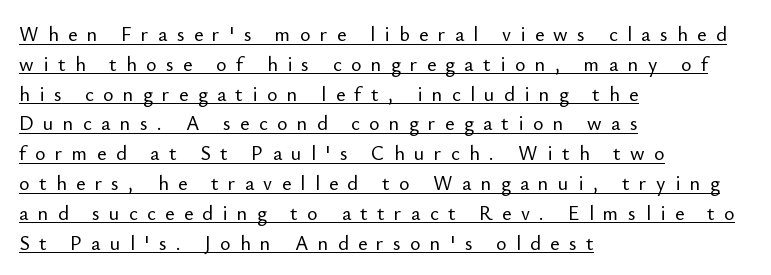
Q: Is the text italic (slanted)? A: No, it is upright.
Q: Is the text underlined? A: Yes.
Q: How is the paragraph aligned? A: Left-aligned.
Q: Is the spacing between letters normal or unusually wide? A: Unusually wide.
Q: Is the spacing between lines tight, normal or loose? A: Normal.
